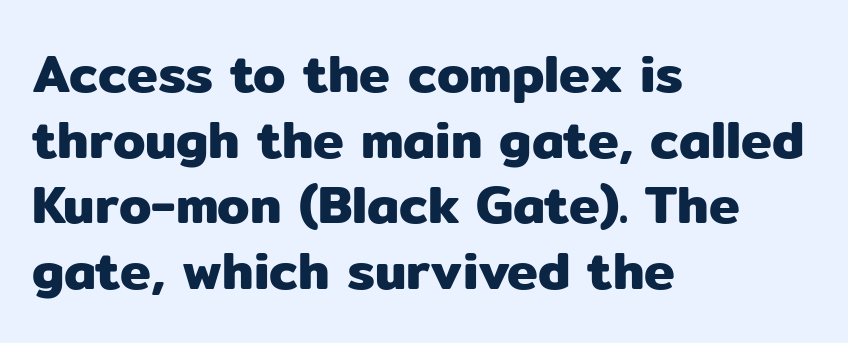
The image shows 52 px sans-serif type, upright; set left-aligned, normal line spacing (1.26x), normal letter spacing, not underlined; low stroke contrast and a medium x-height.
